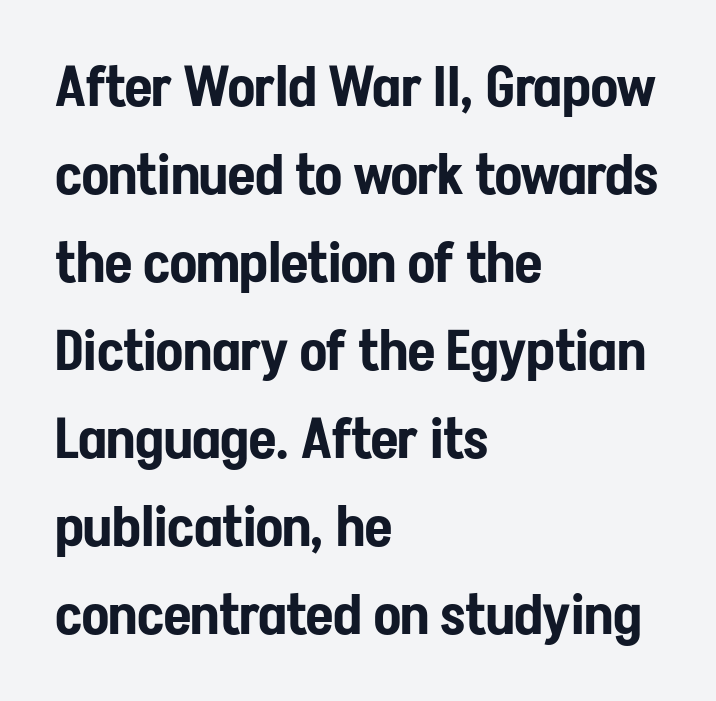
Plain, unruled lines of type. The rendering keeps characters at their native spacing. Do the letters lean? They stand straight. Is this a fixed-width face? No — the glyphs have proportional, varying widths. Successive baselines arrive at the customary interval. A student would call this left alignment; a typographer would say flush left, rag right.
